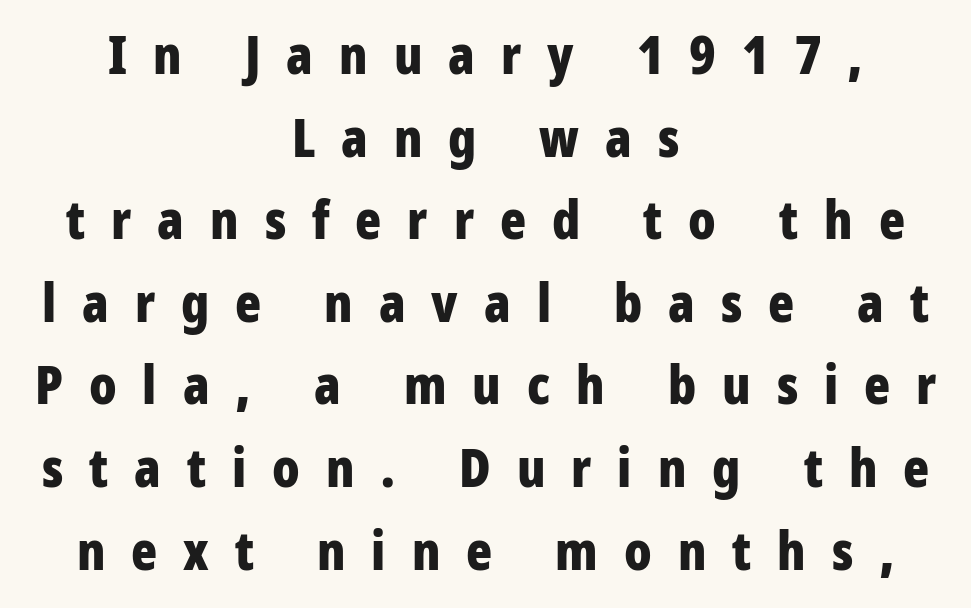
Line spacing here is normal. These lines are rendered in a variable-pitch font. The strip under each line holds only bare page. The gaps between neighbouring characters are conspicuously large. Does the type have serifs? No, each stem ends abruptly.
